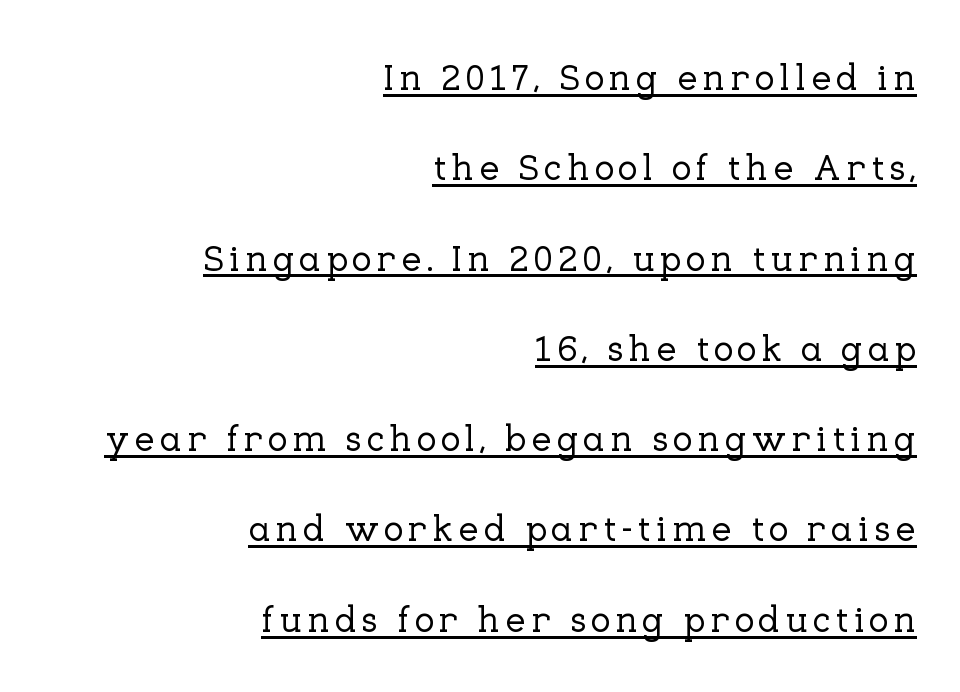
The image shows 37 px serif type, upright; set right-aligned, loose line spacing (2.44x), underlined; low stroke contrast and a medium x-height.
